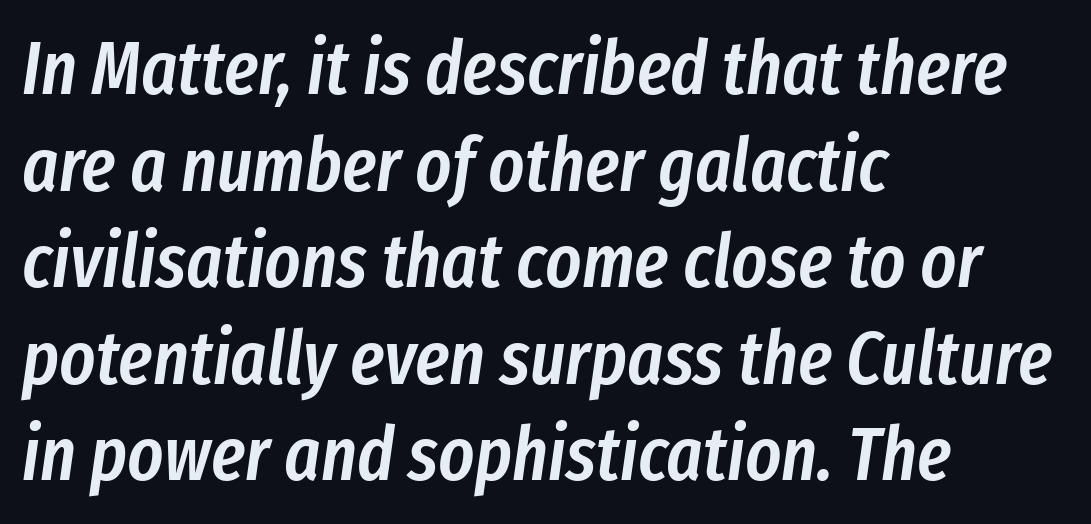
The image shows 76 px semibold, condensed type, italic (leaning right); set left-aligned, normal line spacing (1.27x), normal letter spacing, not underlined; low stroke contrast and a medium x-height.
